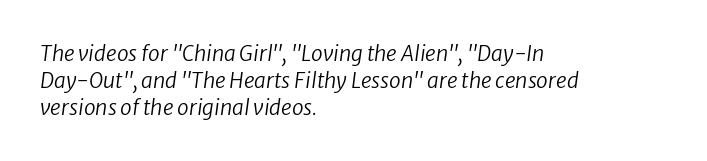
{"bold": "no", "underline": "no", "align": "left", "line_spacing": "normal", "line_spacing_ratio": 1.28, "letter_spacing": "normal", "letter_spacing_em": 0.0, "glyph_px": 21}
